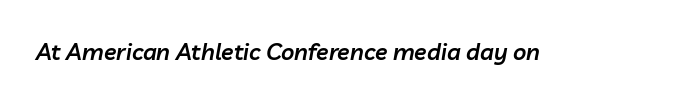
The image shows 23 px text type, italic (leaning right); set normal letter spacing, not underlined.
